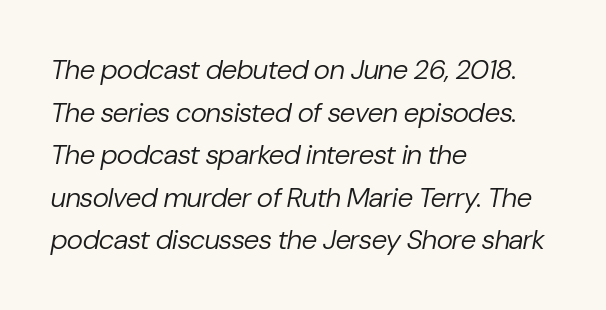
The image shows 28 px regular-weight type, italic (leaning right); set left-aligned, normal line spacing (1.52x), normal letter spacing, not underlined; low stroke contrast and a medium x-height.
